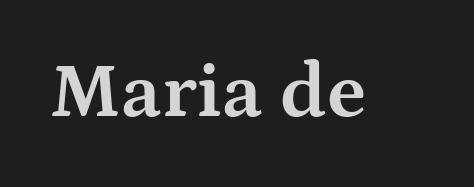
The image shows 78 px bold, wide serif type, upright; set normal letter spacing, not underlined; medium stroke contrast and a medium x-height.
